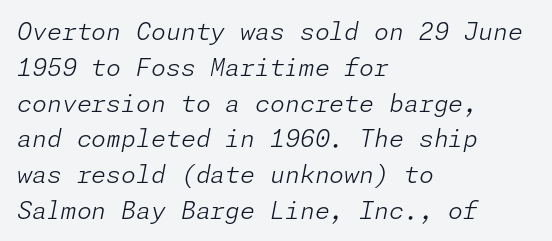
The image shows 24 px text type, italic (leaning right); set left-aligned, normal line spacing (1.49x), normal letter spacing, not underlined.
